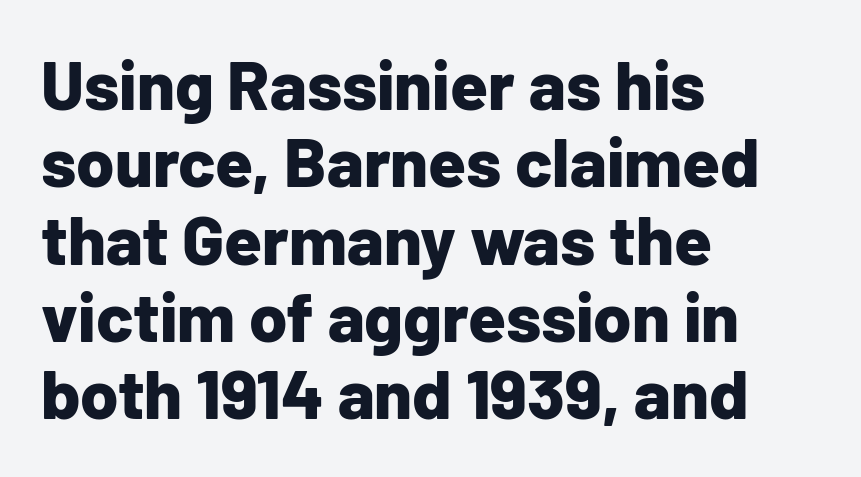
Q: Is the text bold? A: Yes.
Q: Is the text italic (slanted)? A: No, it is upright.
Q: Is the typeface a serif or a sans-serif typeface? A: Sans-serif.
Q: Is the text underlined? A: No.
Q: How is the paragraph aligned? A: Left-aligned.
Q: Is the spacing between letters normal or unusually wide? A: Normal.
Q: Is the spacing between lines tight, normal or loose? A: Tight.
Q: Width (condensed, normal, or wide)? A: Normal.
Q: Stroke contrast? A: Low.
Q: x-height? A: Medium.
Q: Monospaced? A: No.
